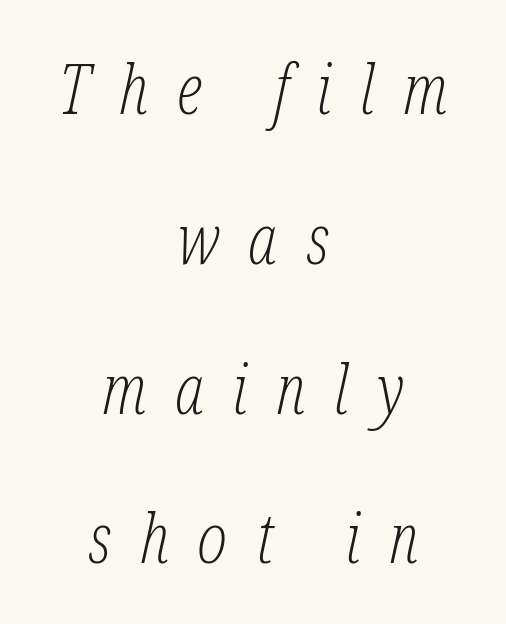
Q: Is the text bold? A: No.
Q: Is the text italic (slanted)? A: Yes, it leans right by about 12 degrees.
Q: Is the typeface a serif or a sans-serif typeface? A: Serif.
Q: Is the text underlined? A: No.
Q: How is the paragraph aligned? A: Centered.
Q: Is the spacing between letters normal or unusually wide? A: Unusually wide.
Q: Is the spacing between lines tight, normal or loose? A: Loose.
Q: Width (condensed, normal, or wide)? A: Condensed.
Q: Stroke contrast? A: Low.
Q: x-height? A: Medium.
Q: Monospaced? A: No.
